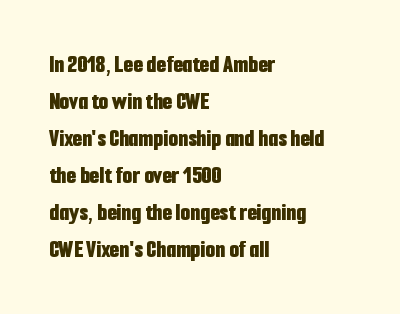
Horizontally, the lines are justified to the leading edge only. These words are printed bold, with thick strokes throughout. These lines sit exactly where default settings would place them. Every character sits straight up, as roman type does. Beneath every word, the page is bare.
